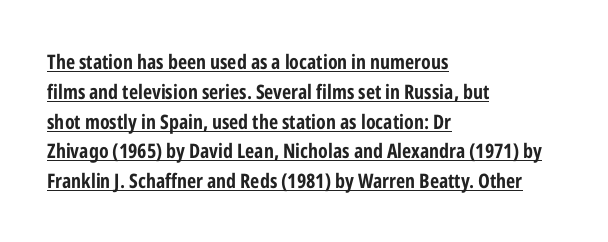
The image shows 20 px bold type, upright; set left-aligned, normal line spacing (1.49x), normal letter spacing, underlined.
